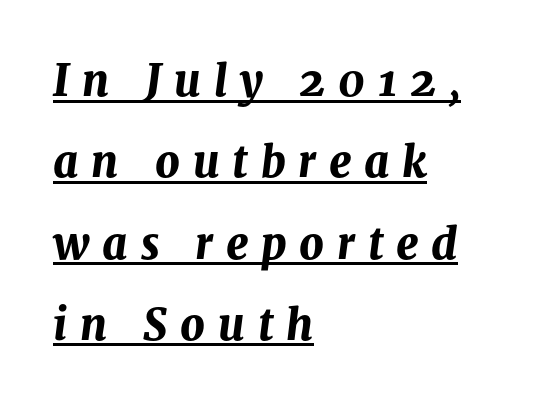
Horizontal alignment here is leftward, the default for most running prose. A dark, heavy texture on the line: the type is bold. Italic? Definitely — the glyphs are oblique. Varying glyph widths throughout — classic text-font behaviour.
